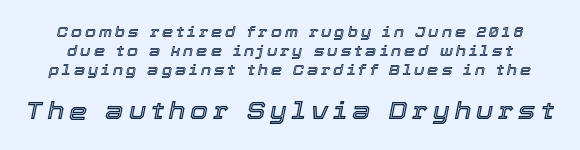
The image shows 23 px text type, italic (leaning right); set normal line spacing (1.34x), unusually wide letter spacing (+0.22 em), not underlined; the second (bottom) block is 1.64x larger.
